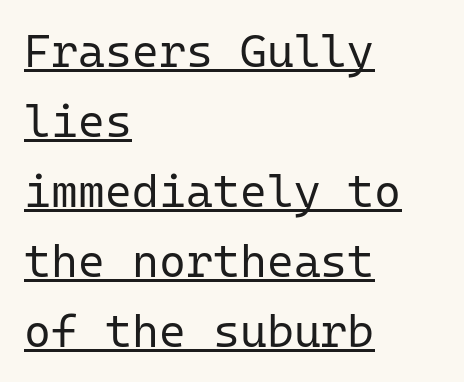
The rendering uses the underline text-decoration. The space between consecutive lines is moderate. Ascenders rise straight up at ninety degrees. Bold? No — there's no thickening of the strokes. The rendering keeps characters at their native spacing.
